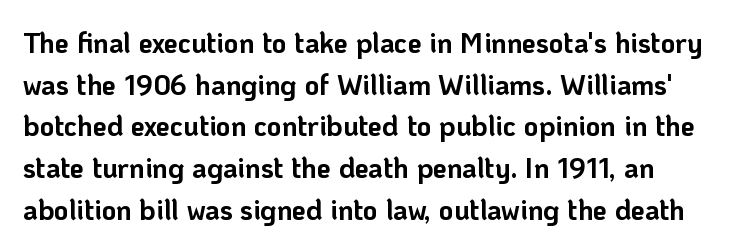
The image shows 28 px bold sans-serif type, upright; set normal line spacing (1.49x), normal letter spacing, not underlined; low stroke contrast and a medium x-height.
